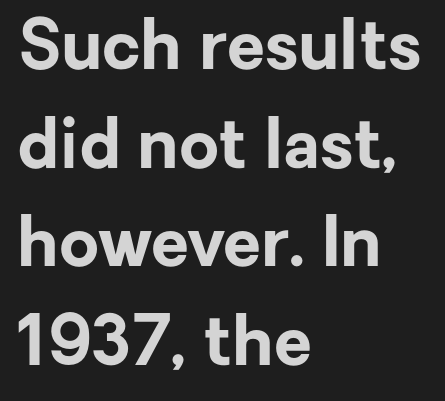
Set as a true bold cut, around the 700 mark. Summary of vertical rhythm: regular, with standard interline spacing. Unmarked baselines from the first word to the last. The text was rendered using a sans face with plain stroke endings. Compared with a centered layout, this one pins lines to the left instead. Quick note: not italic, upright.
